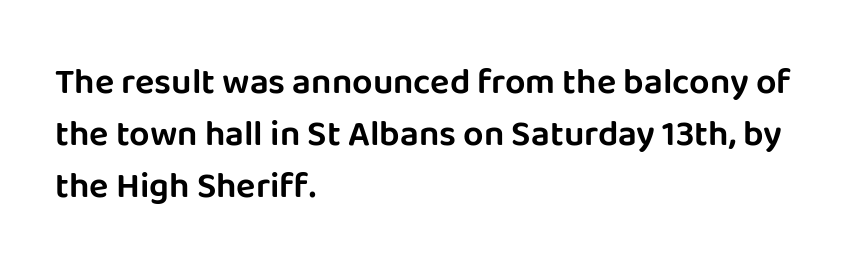
Q: Is the text italic (slanted)? A: No, it is upright.
Q: Is the typeface a serif or a sans-serif typeface? A: Sans-serif.
Q: Is the text underlined? A: No.
Q: How is the paragraph aligned? A: Left-aligned.
Q: Is the spacing between letters normal or unusually wide? A: Normal.
Q: Is the spacing between lines tight, normal or loose? A: Normal.
Q: Width (condensed, normal, or wide)? A: Normal.
Q: Stroke contrast? A: Low.
Q: x-height? A: Large.
Q: Monospaced? A: No.
